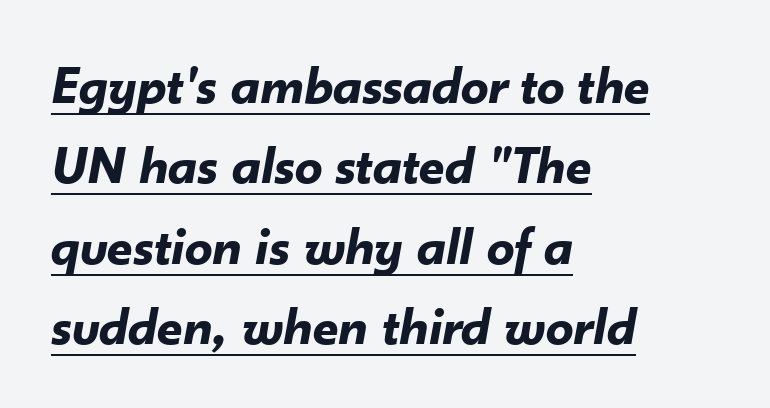
This sample has the flowing, uneven cadence of proportional lettering. Does a line run under the words? Yes, clearly. Reading down the block, your eye returns to a fixed left position each line. The block of text has a typical density, with ordinary space between rows. The rendering applies a slant to the glyphs.
